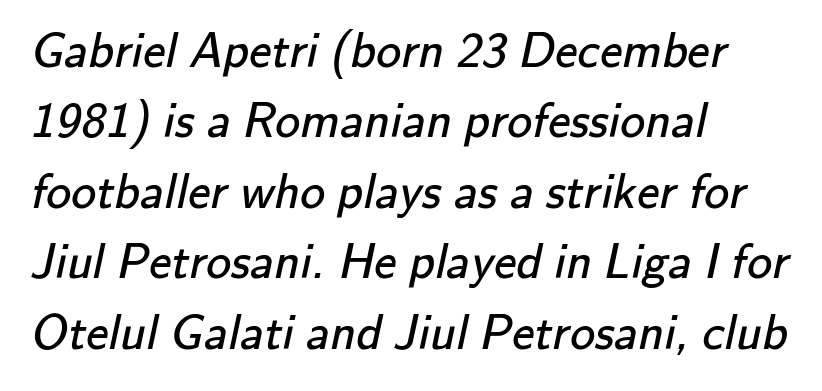
The image shows 50 px regular-weight sans-serif type; set left-aligned, normal line spacing (1.41x), normal letter spacing, not underlined; low stroke contrast and a small x-height.
